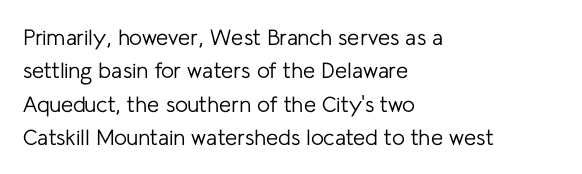
Q: Is the text bold? A: No.
Q: Is the text italic (slanted)? A: No, it is upright.
Q: Is the text underlined? A: No.
Q: How is the paragraph aligned? A: Left-aligned.
Q: Is the spacing between letters normal or unusually wide? A: Normal.
Q: Is the spacing between lines tight, normal or loose? A: Normal.
